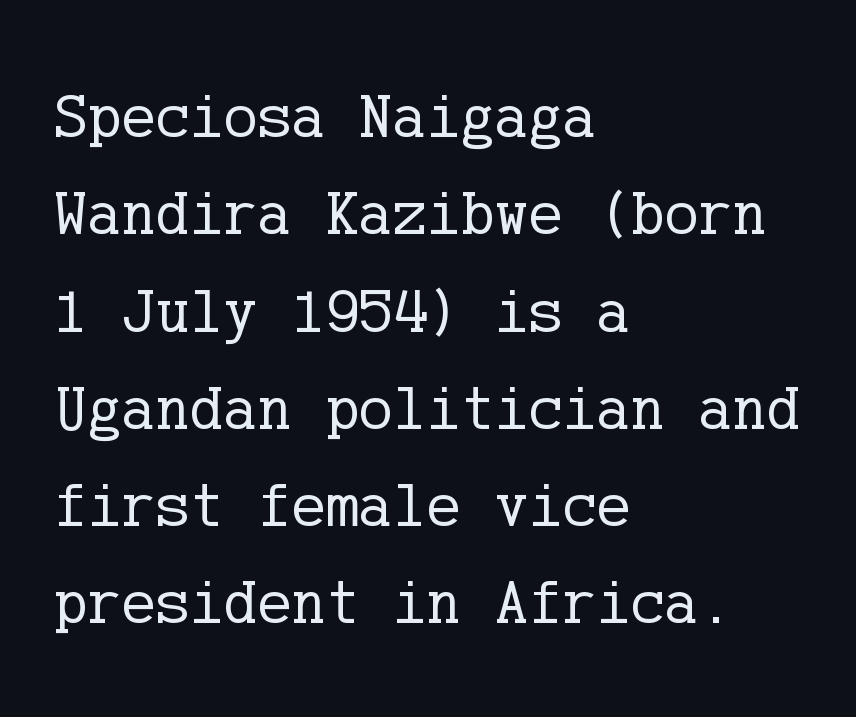
Q: Is the text bold? A: No.
Q: Is the text italic (slanted)? A: No, it is upright.
Q: Is the typeface a serif or a sans-serif typeface? A: Serif.
Q: Is the text underlined? A: No.
Q: How is the paragraph aligned? A: Left-aligned.
Q: Is the spacing between letters normal or unusually wide? A: Normal.
Q: Is the spacing between lines tight, normal or loose? A: Normal.
Q: Width (condensed, normal, or wide)? A: Normal.
Q: Stroke contrast? A: Low.
Q: x-height? A: Medium.
